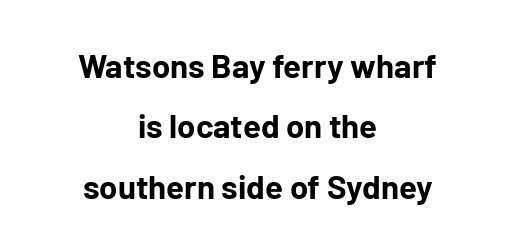
Look at the bottom of the vertical strokes: they stop flat, with no serifs. Has an underline been added? It has not. Leftover space on each line is divided equally before and after the words. Thick stems and heavy bowls — unmistakably bold. There is no visible air inserted between adjacent glyphs. Here the designer chose a conventional face with non-uniform glyph widths.
